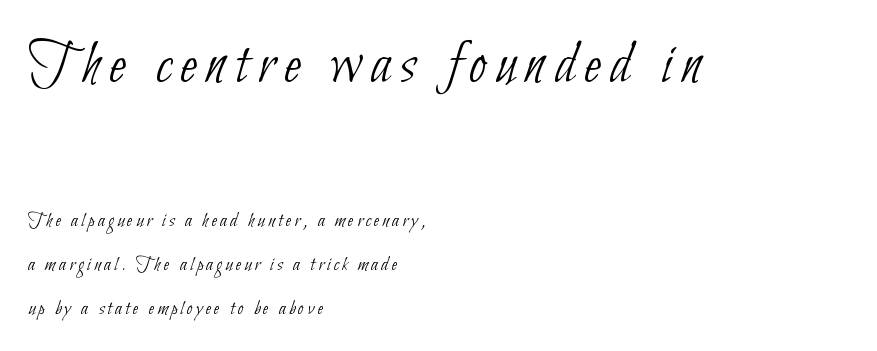
The image shows 62 px thin, condensed sans-serif type; set left-aligned, loose line spacing (2.1x), not underlined; the first (top) block is 2.95x larger; low stroke contrast and a small x-height.
